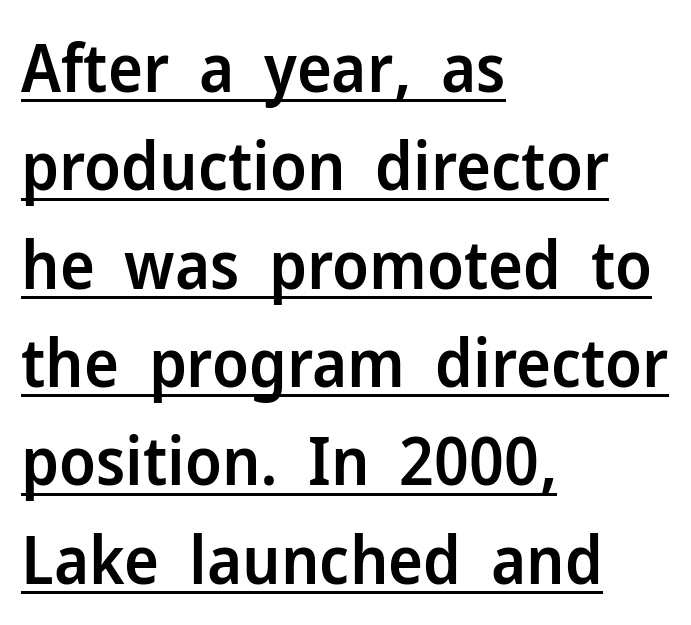
{"serif": "no", "italic": "no", "bold": "semi", "weight": "semibold", "width": "normal", "stroke_contrast": "low", "x_height": "medium", "monospaced": "no", "underline": "yes", "align": "left", "line_spacing": "normal", "line_spacing_ratio": 1.49, "letter_spacing": "normal", "letter_spacing_em": 0.0, "glyph_px": 66}
